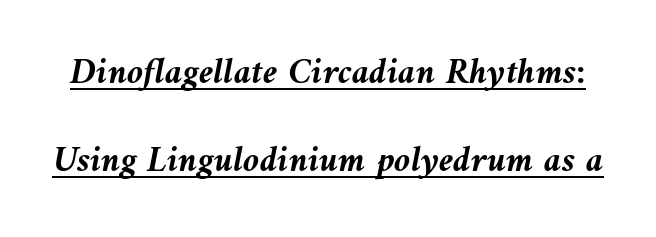
Q: Is the text bold? A: Yes.
Q: Is the text italic (slanted)? A: Yes, it leans left by about 9 degrees.
Q: Is the text underlined? A: Yes.
Q: Is the spacing between letters normal or unusually wide? A: Normal.
Q: Is the spacing between lines tight, normal or loose? A: Loose.
Q: Width (condensed, normal, or wide)? A: Normal.
Q: Stroke contrast? A: Medium.
Q: x-height? A: Medium.
Q: Monospaced? A: No.
